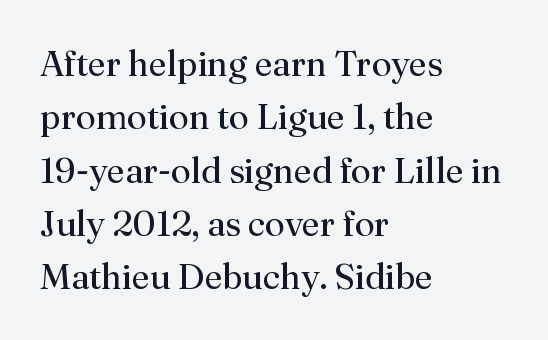
Compared with a centered layout, this one pins lines to the left instead. Do the characters align in a grid? No, the font is proportional. Observe the ordinary spacing: letters are neighbours, not strangers. The space directly below the letters is spotless.
